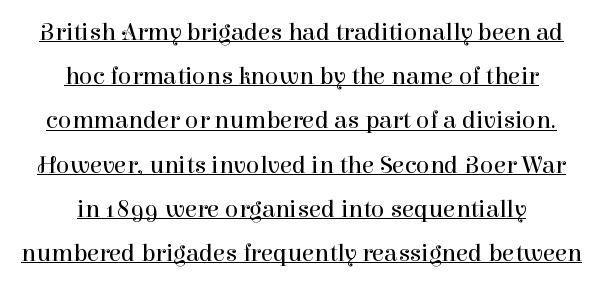
This rendering features underlined lettering. The gaps between neighbouring characters are ordinary and unremarkable. Nope, not italic — everything's standing straight. Vertical stems look standard width or narrower in stroke. Neither beginnings nor endings align; midpoints do.
